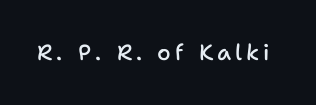
{"italic": "no", "bold": "semi", "underline": "no", "glyph_px": 22}
